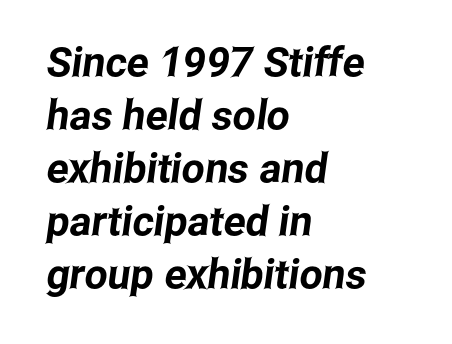
The image shows 41 px condensed sans-serif type; set left-aligned, normal line spacing (1.29x), normal letter spacing, not underlined; low stroke contrast and a medium x-height.
